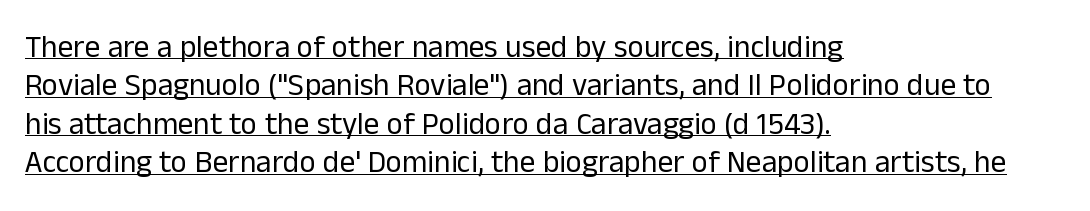
Q: Is the text bold? A: No.
Q: Is the text italic (slanted)? A: No, it is upright.
Q: Is the typeface a serif or a sans-serif typeface? A: Sans-serif.
Q: Is the text underlined? A: Yes.
Q: How is the paragraph aligned? A: Left-aligned.
Q: Is the spacing between letters normal or unusually wide? A: Normal.
Q: Width (condensed, normal, or wide)? A: Normal.
Q: Stroke contrast? A: Low.
Q: x-height? A: Medium.
Q: Monospaced? A: No.
